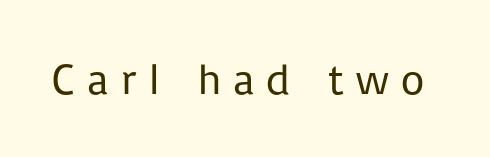
Someone cranked the tracking dial way up on this one. Ascenders rise straight up at ninety degrees. Descenders are the only things crossing below the line. The letterforms sit at book weight or below. Does the type have serifs? No, each stem ends abruptly.
